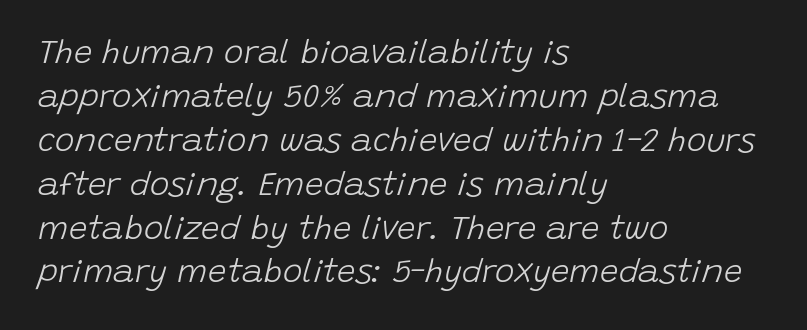
The image shows 33 px light type, italic (leaning right); set left-aligned, normal line spacing (1.33x), normal letter spacing, not underlined; low stroke contrast and a large x-height.
